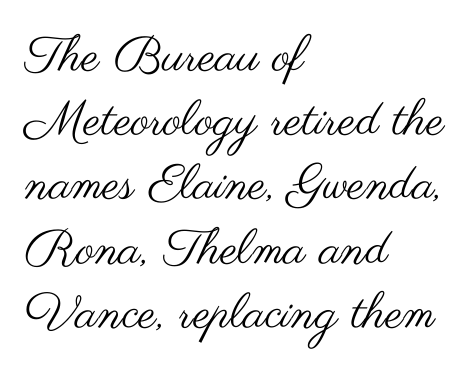
The image shows 49 px regular-weight, wide sans-serif type; set left-aligned, normal line spacing (1.31x), normal letter spacing, not underlined; medium stroke contrast and a small x-height.
